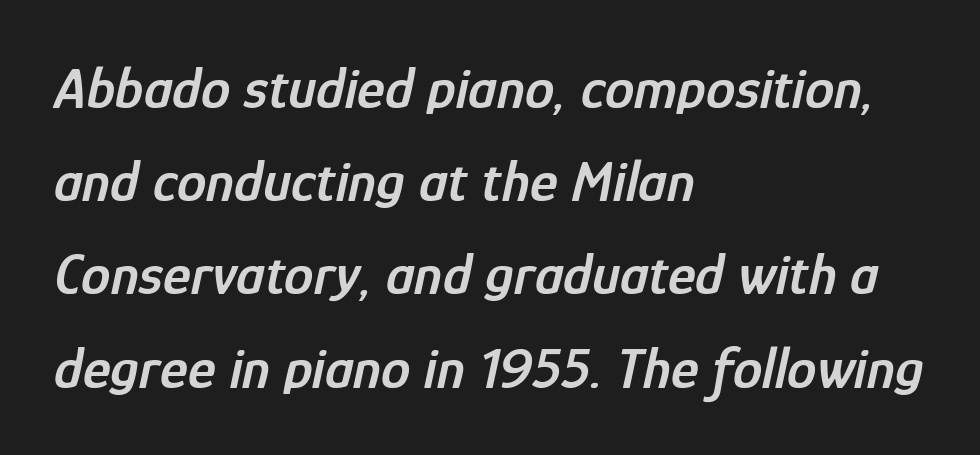
Q: Is the text bold? A: Semi-bold.
Q: Is the text italic (slanted)? A: Yes, it leans right by about 12 degrees.
Q: Is the text underlined? A: No.
Q: How is the paragraph aligned? A: Left-aligned.
Q: Is the spacing between letters normal or unusually wide? A: Normal.
Q: Is the spacing between lines tight, normal or loose? A: Normal.
Q: Width (condensed, normal, or wide)? A: Condensed.
Q: Stroke contrast? A: Low.
Q: x-height? A: Medium.
Q: Monospaced? A: No.
